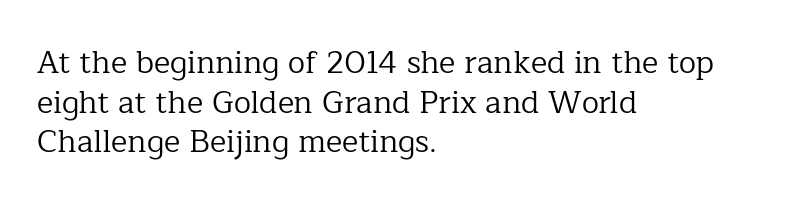
Q: Is the text bold? A: No.
Q: Is the text italic (slanted)? A: No, it is upright.
Q: Is the typeface a serif or a sans-serif typeface? A: Serif.
Q: Is the text underlined? A: No.
Q: How is the paragraph aligned? A: Left-aligned.
Q: Is the spacing between letters normal or unusually wide? A: Normal.
Q: Is the spacing between lines tight, normal or loose? A: Normal.
Q: Width (condensed, normal, or wide)? A: Normal.
Q: Stroke contrast? A: Low.
Q: x-height? A: Medium.
Q: Monospaced? A: No.
